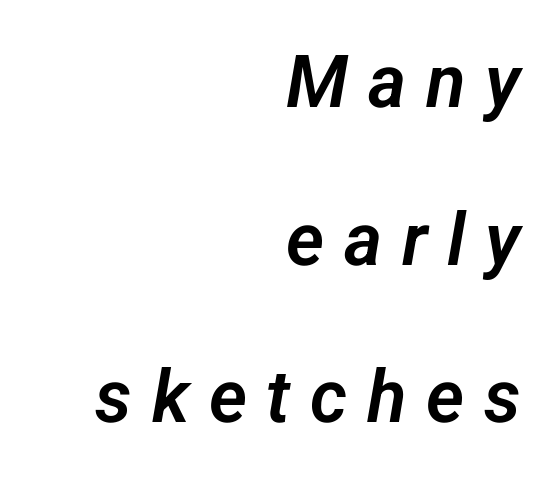
{"serif": "no", "width": "normal", "stroke_contrast": "low", "x_height": "medium", "monospaced": "no", "underline": "no", "align": "right", "line_spacing": "loose", "line_spacing_ratio": 2.16, "letter_spacing": "wide", "letter_spacing_em": 0.27, "glyph_px": 73}
